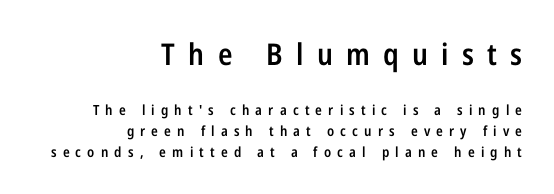
Q: Is the text bold? A: Semi-bold.
Q: Is the text italic (slanted)? A: No, it is upright.
Q: Is the typeface a serif or a sans-serif typeface? A: Sans-serif.
Q: Is the text underlined? A: No.
Q: How is the paragraph aligned? A: Right-aligned.
Q: Is the spacing between letters normal or unusually wide? A: Unusually wide.
Q: Is the spacing between lines tight, normal or loose? A: Normal.
Q: Which block of text is set in a larger size, the first (top) or the second (bottom)? A: The first (top) one.
Q: Width (condensed, normal, or wide)? A: Condensed.
Q: Stroke contrast? A: Low.
Q: x-height? A: Medium.
Q: Monospaced? A: No.
